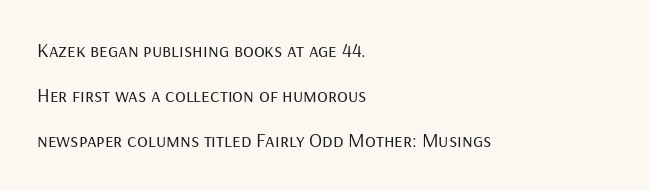
{"italic": "no", "bold": "no", "underline": "no", "align": "left", "line_spacing": "loose", "line_spacing_ratio": 2.25, "letter_spacing": "normal", "letter_spacing_em": 0.0, "glyph_px": 20}
